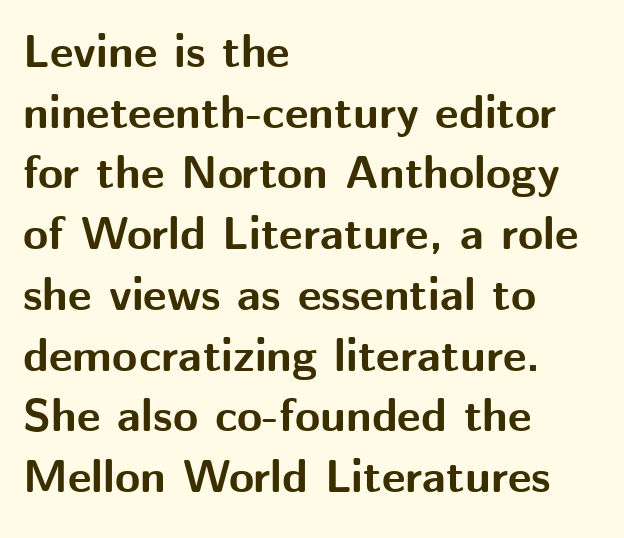
{"serif": "no", "italic": "no", "bold": "yes", "weight": "bold", "width": "normal", "stroke_contrast": "medium", "x_height": "medium", "monospaced": "no", "underline": "no", "align": "left", "line_spacing": "normal", "line_spacing_ratio": 1.32, "letter_spacing": "normal", "letter_spacing_em": 0.0, "glyph_px": 46}
